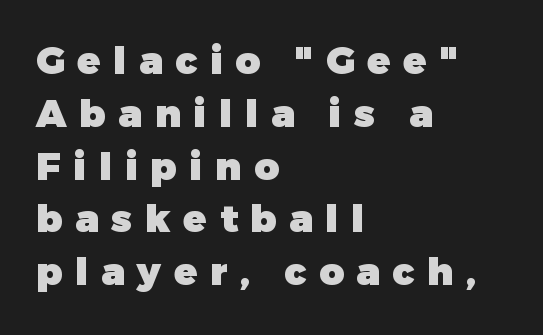
The image shows 38 px heavy sans-serif type, upright; set left-aligned, normal line spacing (1.39x), unusually wide letter spacing (+0.34 em), not underlined; low stroke contrast and a medium x-height.
